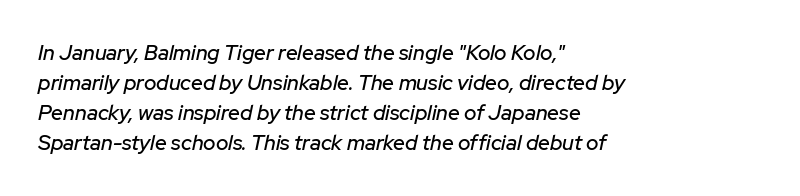
{"italic": "yes", "lean": "right", "slant_degrees": 12, "underline": "no", "align": "left", "line_spacing": "normal", "line_spacing_ratio": 1.43, "letter_spacing": "normal", "letter_spacing_em": 0.0, "glyph_px": 21}
